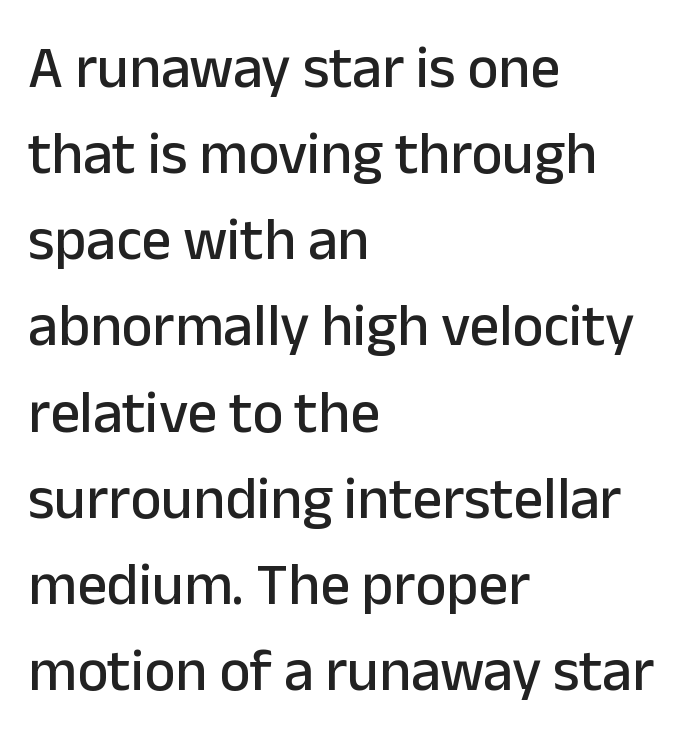
Between one letter and the next there's only the usual sliver of space. Italic? Not at all — the glyphs are vertical. The rendering anchors every line to the left-hand side. The rendering uses natural spacing where letterforms have individual widths. You can tell from the bare stems that sans-serif type was used. The specimen omits any rule beneath the text block's lines.
